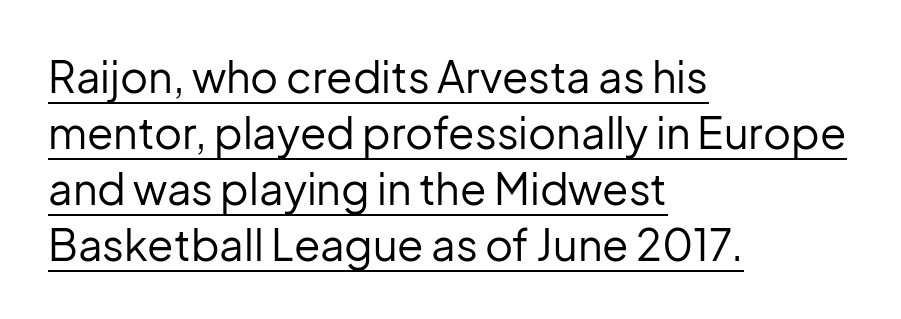
The image shows 43 px regular-weight sans-serif type, upright; set left-aligned, normal line spacing (1.3x), normal letter spacing, underlined; low stroke contrast and a medium x-height.
